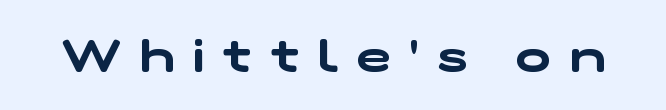
The rendering shows plain stroke endings on the letterforms — a sans-serif design. Note the varied advance widths — an 'i' is clearly narrower than an 'm'. Anything drawn beneath the words? Only blank space. Characters follow at a spacing far wider than the type designer built in.
